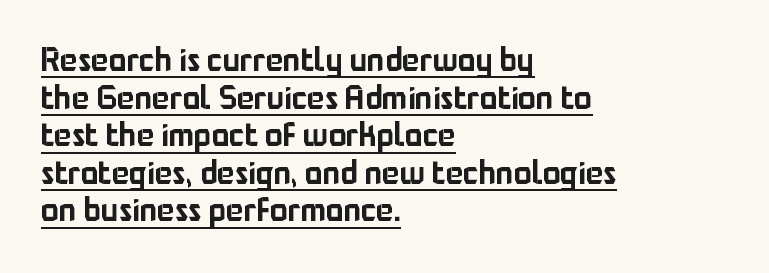
All the whitespace from short lines collects on the right. Underlining? Definitely there. The rendering uses natural spacing where letterforms have individual widths. A typesetter would call this leading minimal, almost set solid.
